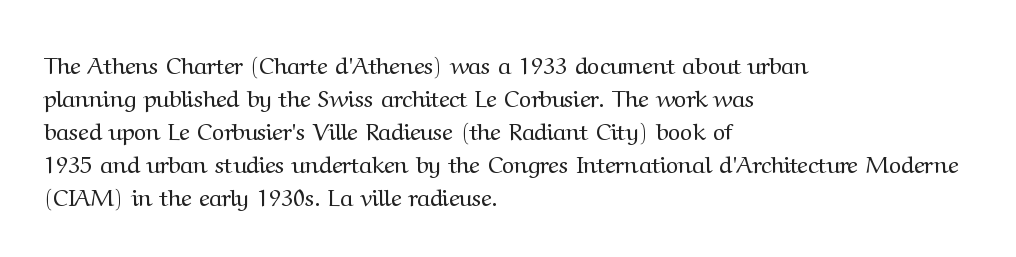
The image shows 24 px text type, upright; set left-aligned, normal line spacing (1.38x), normal letter spacing, not underlined.
